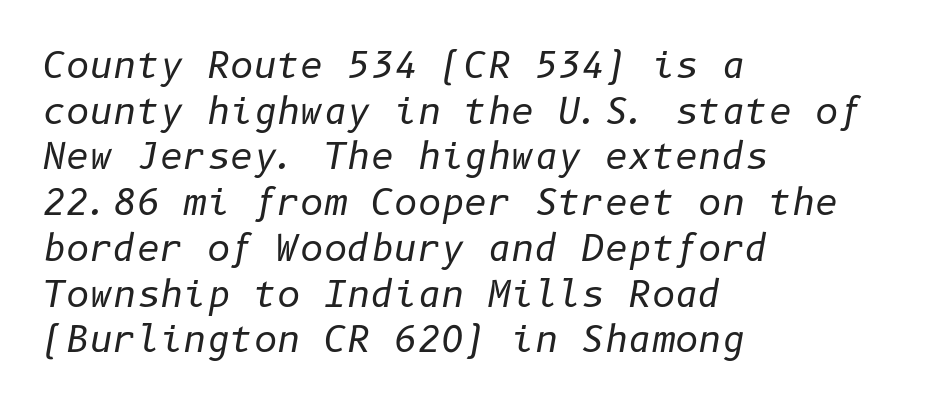
The whole block is typeset with a tilt. Look at the tracking — it's just the regular setting, nothing added. Typeset ragged right — the left edge is the straight one. The weight would be labelled regular, book, light, or lighter still. The block of text has a typical density, with ordinary space between rows.
